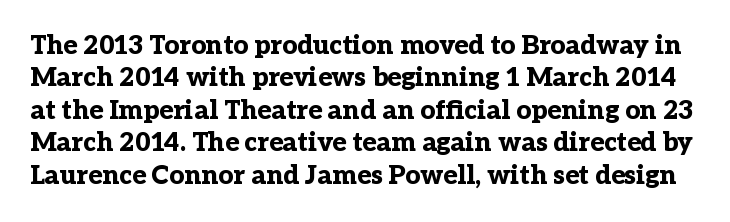
The image shows 26 px bold type, upright; set normal line spacing (1.25x), normal letter spacing, not underlined.
